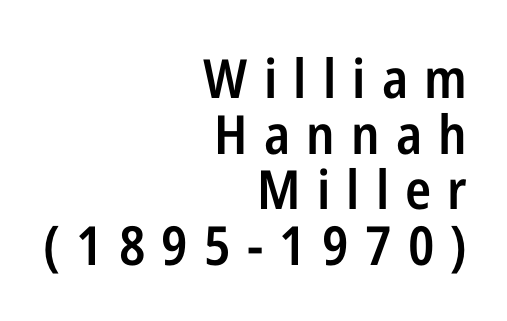
Nope, not italic — everything's standing straight. Regarding leading, the lines here are crowded together. Short and long lines alike share a common ending point at right. The baseline area is clear. Note the varied advance widths — an 'i' is clearly narrower than an 'm'.
